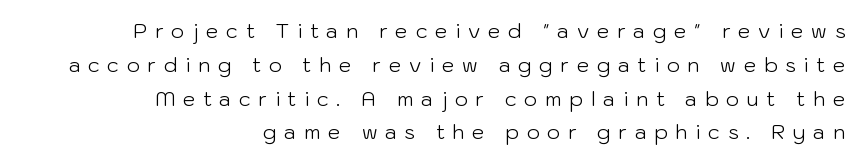
Q: Is the text bold? A: No.
Q: Is the text italic (slanted)? A: No, it is upright.
Q: Is the text underlined? A: No.
Q: How is the paragraph aligned? A: Right-aligned.
Q: Is the spacing between letters normal or unusually wide? A: Unusually wide.
Q: Is the spacing between lines tight, normal or loose? A: Normal.
